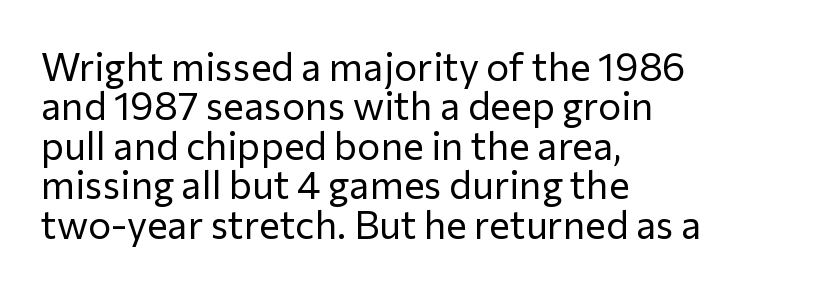
The image shows 39 px regular-weight sans-serif type, upright; set left-aligned, tight line spacing (1.01x), normal letter spacing, not underlined; low stroke contrast and a medium x-height.
